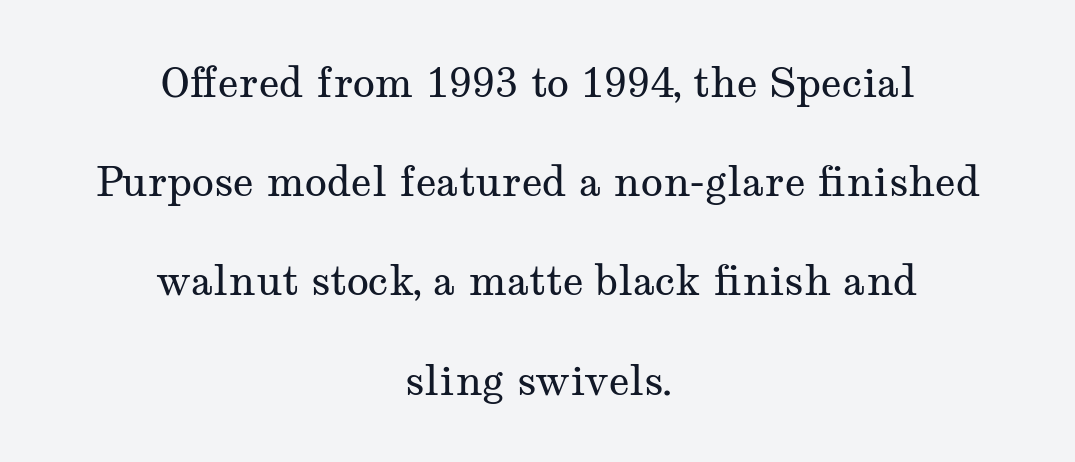
Q: Is the text bold? A: No.
Q: Is the text italic (slanted)? A: No, it is upright.
Q: Is the typeface a serif or a sans-serif typeface? A: Serif.
Q: Is the text underlined? A: No.
Q: How is the paragraph aligned? A: Centered.
Q: Is the spacing between letters normal or unusually wide? A: Normal.
Q: Is the spacing between lines tight, normal or loose? A: Loose.
Q: Width (condensed, normal, or wide)? A: Wide.
Q: Stroke contrast? A: Medium.
Q: x-height? A: Medium.
Q: Monospaced? A: No.
